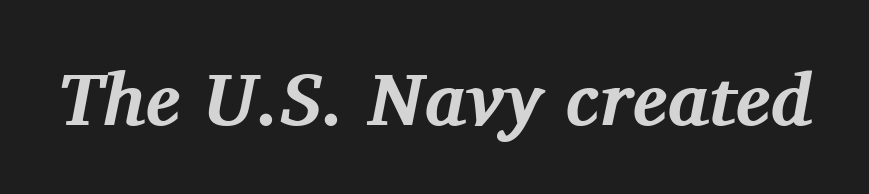
{"serif": "yes", "italic": "yes", "lean": "right", "slant_degrees": 11, "bold": "yes", "weight": "bold", "width": "normal", "stroke_contrast": "medium", "x_height": "medium", "monospaced": "no", "underline": "no", "letter_spacing": "normal", "letter_spacing_em": 0.0, "glyph_px": 74}
